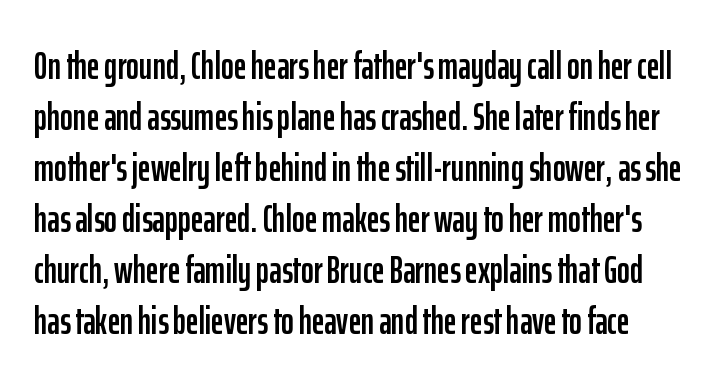
The gap between lines stays unmarked. Does the leading feel generous? No, just average. Is the letter spacing exaggerated? No — it looks like the ordinary default. Are there feet on the stems? There aren't — it's a sans. Do the letters lean? They stand straight. The face used here is proportionally spaced, like ordinary book or web type.
